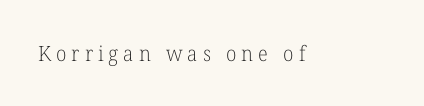
The image shows 21 px text type, upright; set unusually wide letter spacing (+0.24 em), not underlined.
